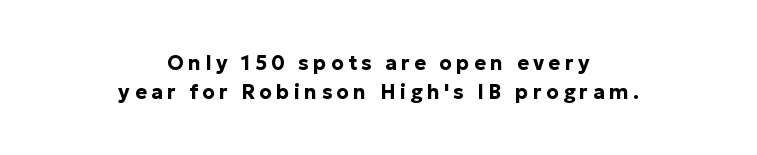
Q: Is the text bold? A: Yes.
Q: Is the text italic (slanted)? A: No, it is upright.
Q: Is the text underlined? A: No.
Q: How is the paragraph aligned? A: Centered.
Q: Is the spacing between letters normal or unusually wide? A: Unusually wide.
Q: Is the spacing between lines tight, normal or loose? A: Normal.
